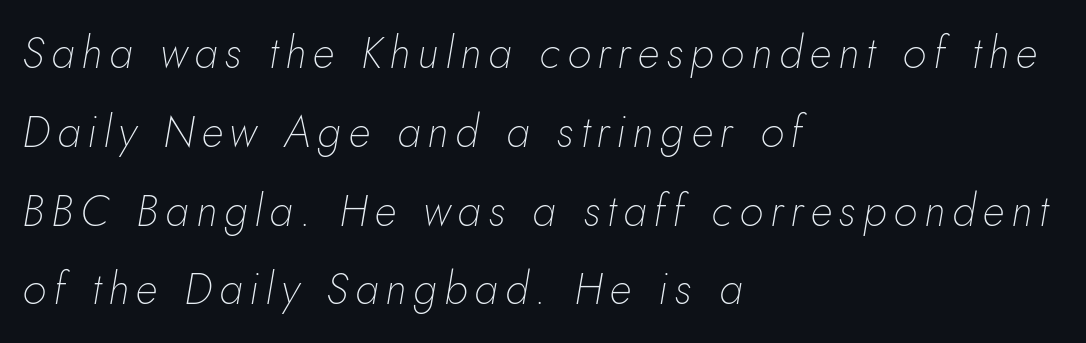
The image shows 44 px thin type, italic (leaning right); set left-aligned, line spacing 1.79x, not underlined; low stroke contrast and a small x-height.
